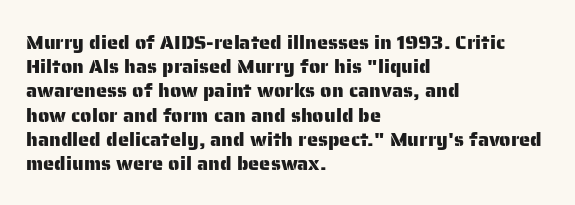
Q: Is the text italic (slanted)? A: No, it is upright.
Q: Is the text underlined? A: No.
Q: How is the paragraph aligned? A: Left-aligned.
Q: Is the spacing between letters normal or unusually wide? A: Normal.
